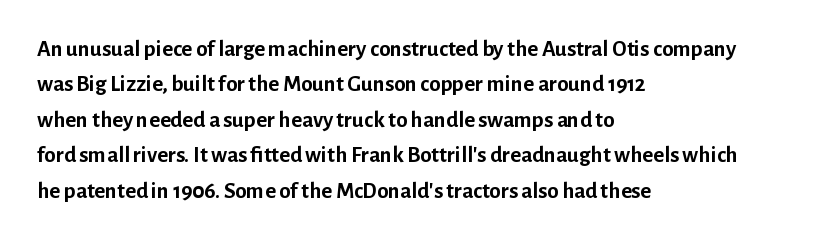
{"italic": "no", "bold": "yes", "underline": "no", "align": "left", "line_spacing": "normal", "line_spacing_ratio": 1.54, "letter_spacing": "normal", "letter_spacing_em": 0.0, "glyph_px": 23}
